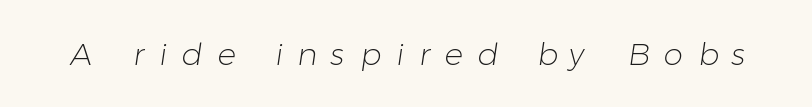
The image shows 31 px light sans-serif type; set unusually wide letter spacing (+0.48 em), not underlined; low stroke contrast and a medium x-height.
